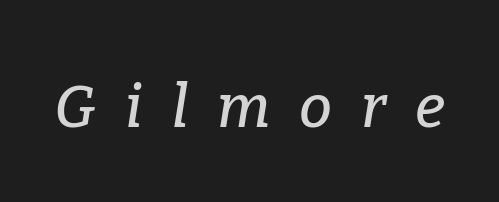
{"serif": "yes", "italic": "yes", "lean": "right", "slant_degrees": 9, "width": "normal", "stroke_contrast": "low", "x_height": "medium", "monospaced": "no", "underline": "no", "letter_spacing": "wide", "letter_spacing_em": 0.49, "glyph_px": 59}
